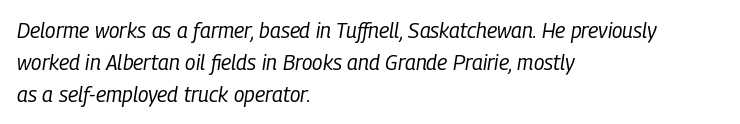
Q: Is the text bold? A: No.
Q: Is the text italic (slanted)? A: Yes, it leans right by about 9 degrees.
Q: Is the text underlined? A: No.
Q: How is the paragraph aligned? A: Left-aligned.
Q: Is the spacing between letters normal or unusually wide? A: Normal.
Q: Is the spacing between lines tight, normal or loose? A: Normal.
